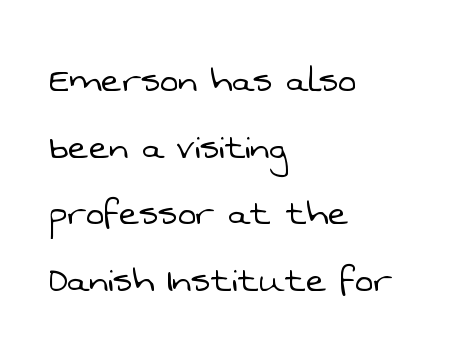
Q: Is the text bold? A: No.
Q: Is the typeface a serif or a sans-serif typeface? A: Sans-serif.
Q: Is the text underlined? A: No.
Q: How is the paragraph aligned? A: Left-aligned.
Q: Is the spacing between letters normal or unusually wide? A: Normal.
Q: Is the spacing between lines tight, normal or loose? A: Normal.
Q: Width (condensed, normal, or wide)? A: Normal.
Q: Stroke contrast? A: Low.
Q: x-height? A: Medium.
Q: Monospaced? A: No.
